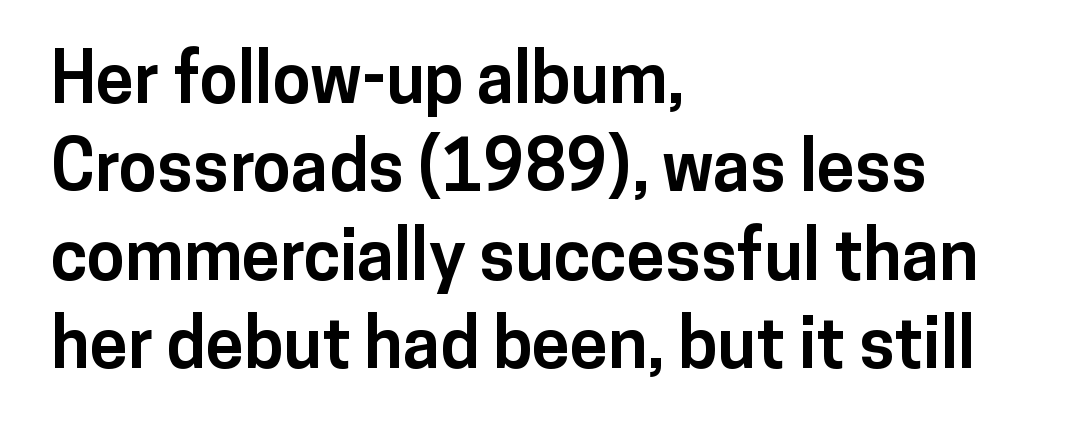
The image shows 69 px bold sans-serif type, upright; set left-aligned, normal line spacing (1.28x), normal letter spacing, not underlined; low stroke contrast and a medium x-height.
